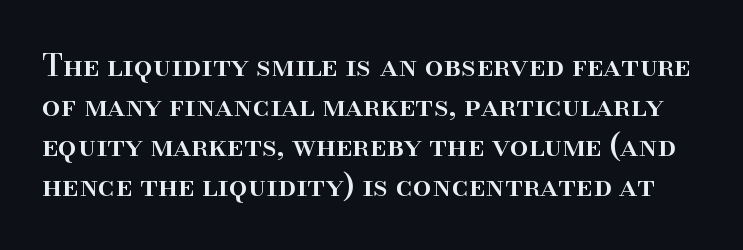
The image shows 30 px serif type, upright; set normal line spacing (1.33x), normal letter spacing, not underlined; high stroke contrast and a small x-height.
